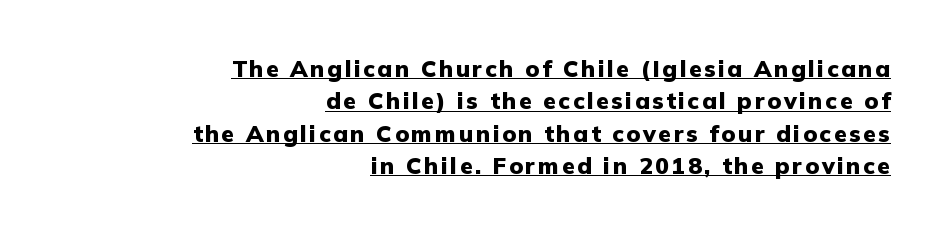
{"italic": "no", "bold": "yes", "underline": "yes", "align": "right", "line_spacing": "normal", "line_spacing_ratio": 1.41, "glyph_px": 23}
